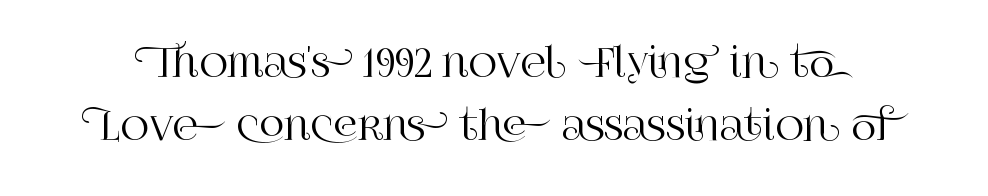
The image shows 39 px serif type, upright; set normal line spacing (1.62x), normal letter spacing, not underlined; high stroke contrast and a large x-height.
